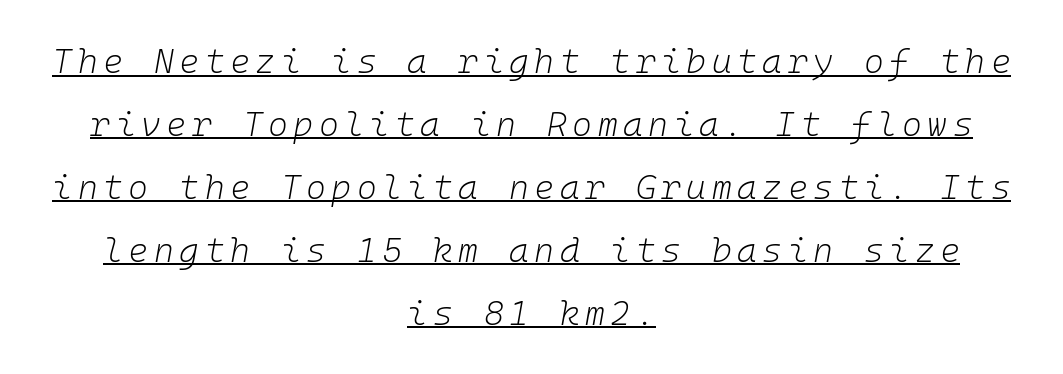
The image shows 34 px light type, italic (leaning right), monospaced; set centered, line spacing 1.85x, underlined; low stroke contrast and a medium x-height.
